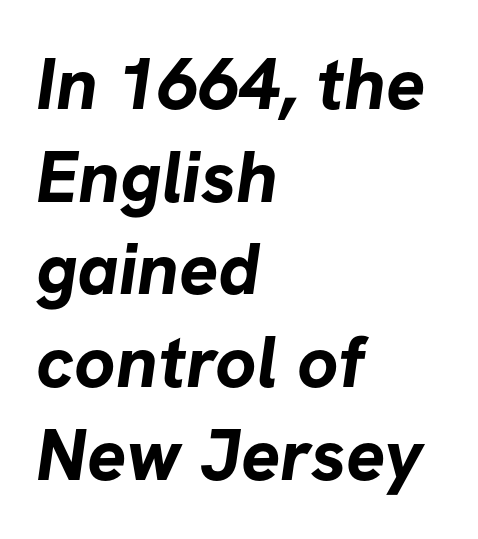
Plenty of ink on the page — the face is bold. Here the designer chose a conventional face with non-uniform glyph widths. Each row of text sits above clean, open space. The block of text has a typical density, with ordinary space between rows. A typesetter would call this zero additional tracking.
